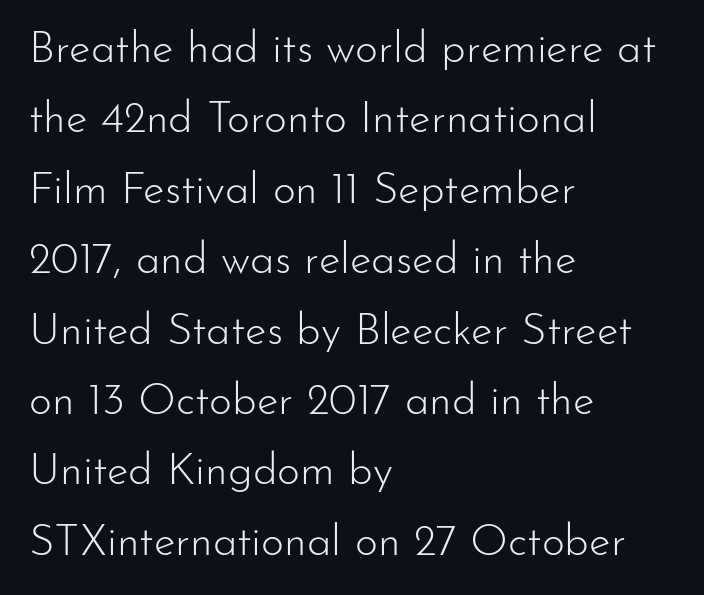
Q: Is the text bold? A: No.
Q: Is the text italic (slanted)? A: No, it is upright.
Q: Is the typeface a serif or a sans-serif typeface? A: Sans-serif.
Q: Is the text underlined? A: No.
Q: How is the paragraph aligned? A: Left-aligned.
Q: Is the spacing between letters normal or unusually wide? A: Normal.
Q: Is the spacing between lines tight, normal or loose? A: Normal.
Q: Width (condensed, normal, or wide)? A: Normal.
Q: Stroke contrast? A: Low.
Q: x-height? A: Small.
Q: Monospaced? A: No.
